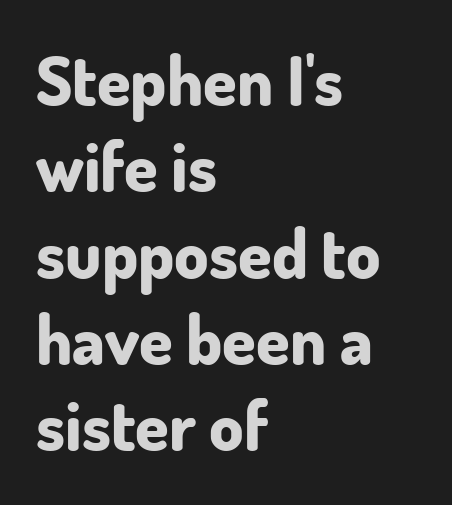
Spacing verdict: proportional, widths tailored to each character. Are there feet on the stems? There aren't — it's a sans. Is the letter spacing exaggerated? No — it looks like the ordinary default. I'd describe the lettering as bold — thick and assertive.
